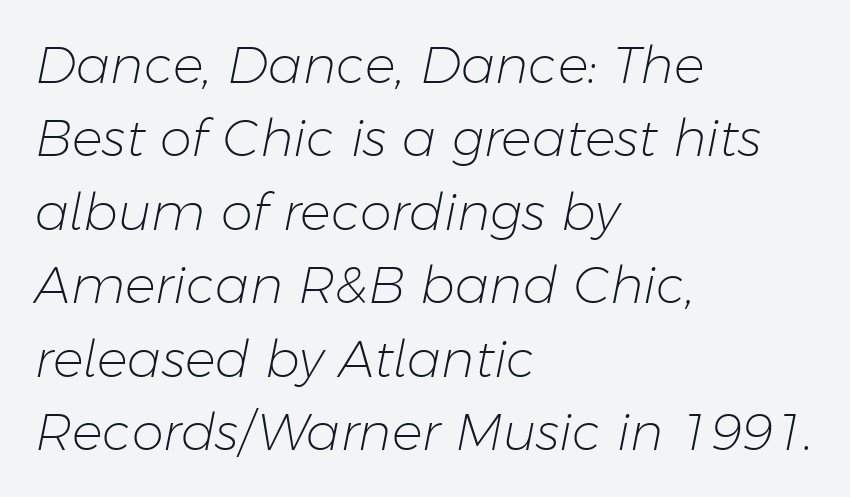
The image shows 51 px light type, italic (leaning right); set left-aligned, normal line spacing (1.44x), normal letter spacing, not underlined; low stroke contrast and a medium x-height.
